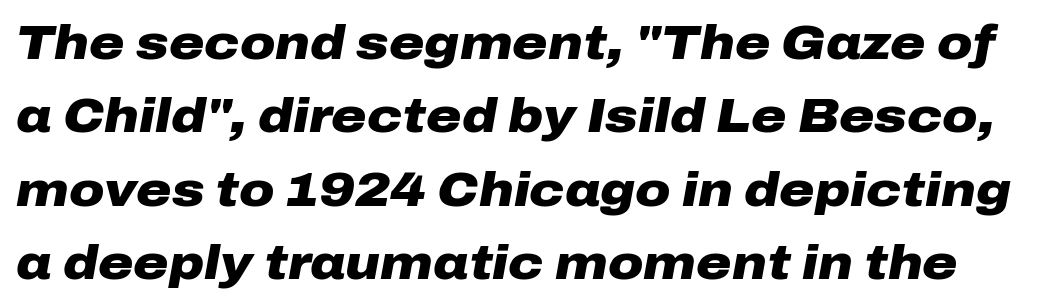
Q: Is the text bold? A: Yes.
Q: Is the text italic (slanted)? A: Yes, it leans right by about 10 degrees.
Q: Is the text underlined? A: No.
Q: Is the spacing between letters normal or unusually wide? A: Normal.
Q: Is the spacing between lines tight, normal or loose? A: Normal.
Q: Width (condensed, normal, or wide)? A: Wide.
Q: Stroke contrast? A: Low.
Q: x-height? A: Medium.
Q: Monospaced? A: No.
